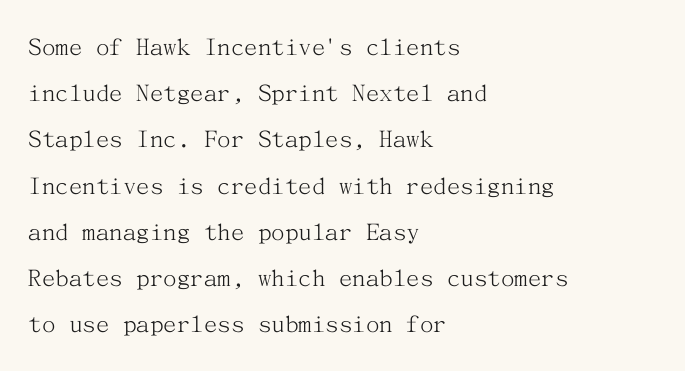
{"italic": "no", "bold": "no", "underline": "no", "align": "left", "line_spacing_ratio": 1.71, "letter_spacing": "normal", "letter_spacing_em": 0.0, "glyph_px": 27}
